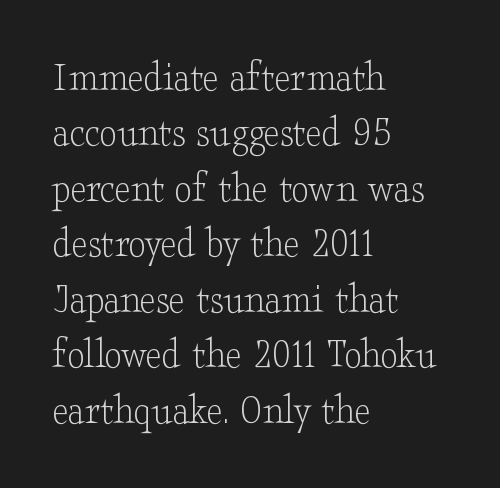
{"serif": "yes", "italic": "no", "bold": "no", "weight": "light", "width": "wide", "stroke_contrast": "low", "x_height": "small", "monospaced": "no", "underline": "no", "align": "left", "line_spacing": "normal", "line_spacing_ratio": 1.26, "letter_spacing": "normal", "letter_spacing_em": 0.0, "glyph_px": 44}
